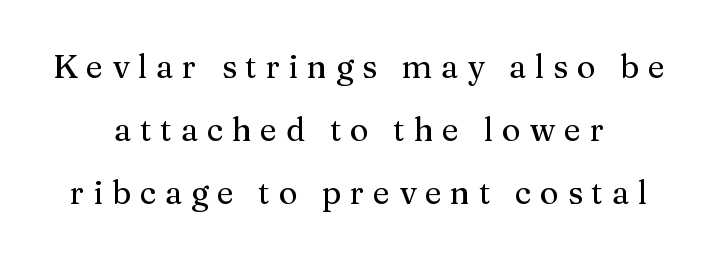
Q: Is the text italic (slanted)? A: No, it is upright.
Q: Is the typeface a serif or a sans-serif typeface? A: Serif.
Q: Is the text underlined? A: No.
Q: How is the paragraph aligned? A: Centered.
Q: Is the spacing between letters normal or unusually wide? A: Unusually wide.
Q: Is the spacing between lines tight, normal or loose? A: Loose.
Q: Width (condensed, normal, or wide)? A: Normal.
Q: Stroke contrast? A: Medium.
Q: x-height? A: Medium.
Q: Monospaced? A: No.
